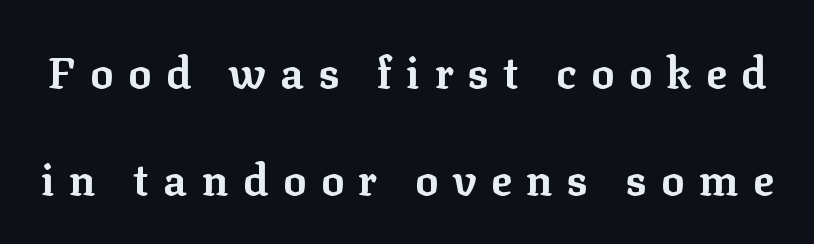
These lines were composed using upright roman letters. Baseline-to-baseline distance is far greater than the letter height. Caption: bold face, heavy strokes. Only glyphs here, with clear space below each row. Character widths vary here, with narrow letters taking less room than wide ones. Display-style spreading of the glyphs; the letterfit is very open.
